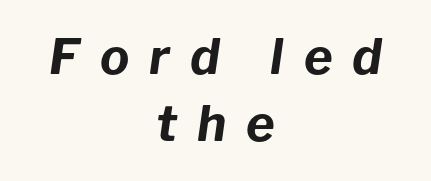
{"italic": "yes", "lean": "right", "slant_degrees": 8, "bold": "yes", "weight": "bold", "width": "normal", "stroke_contrast": "low", "x_height": "medium", "monospaced": "no", "underline": "no", "align": "center", "line_spacing": "normal", "line_spacing_ratio": 1.37, "letter_spacing": "wide", "letter_spacing_em": 0.41, "glyph_px": 49}
